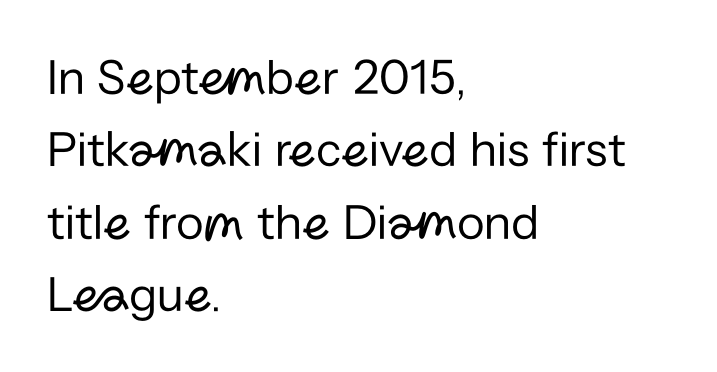
The image shows 51 px regular-weight sans-serif type, upright; set left-aligned, normal line spacing (1.42x), normal letter spacing, not underlined; low stroke contrast and a medium x-height.
